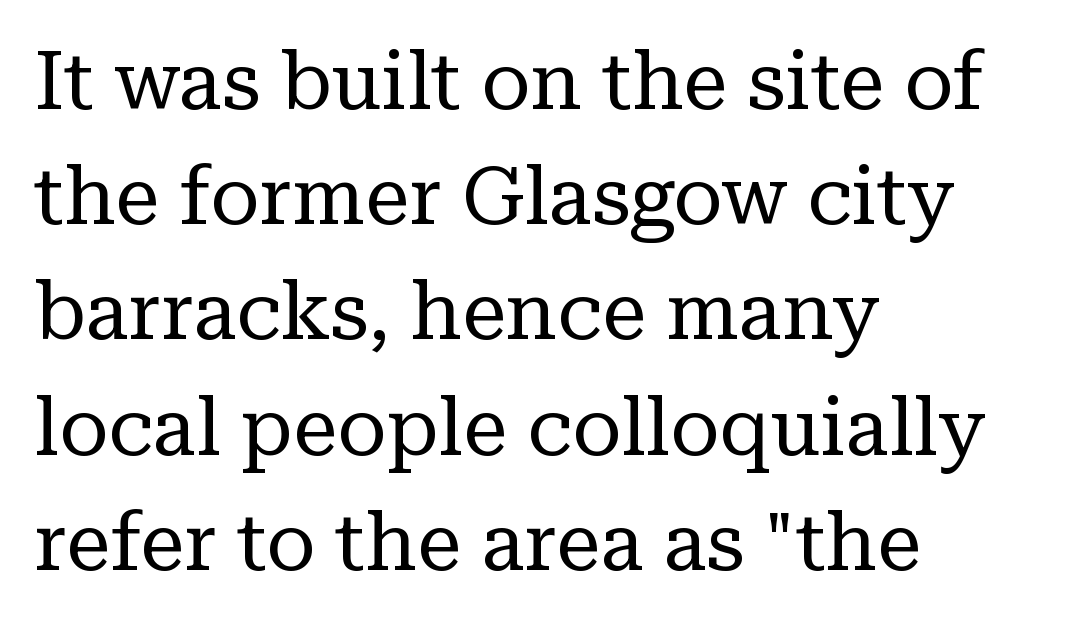
Q: Is the text bold? A: No.
Q: Is the text italic (slanted)? A: No, it is upright.
Q: Is the typeface a serif or a sans-serif typeface? A: Serif.
Q: Is the text underlined? A: No.
Q: How is the paragraph aligned? A: Left-aligned.
Q: Is the spacing between letters normal or unusually wide? A: Normal.
Q: Is the spacing between lines tight, normal or loose? A: Normal.
Q: Width (condensed, normal, or wide)? A: Normal.
Q: Stroke contrast? A: Low.
Q: x-height? A: Medium.
Q: Monospaced? A: No.
